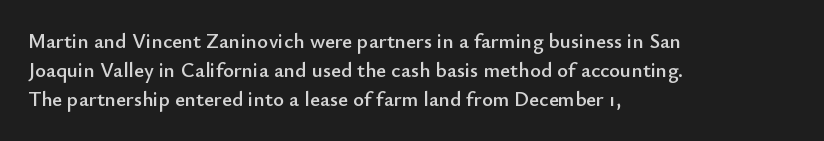
Does the leading feel generous? No, just average. Nobody touched the tracking dial on this one. This is the regular roman posture of the typeface. Visually the block forms a straight wall on the left and a jagged coastline on the right.
